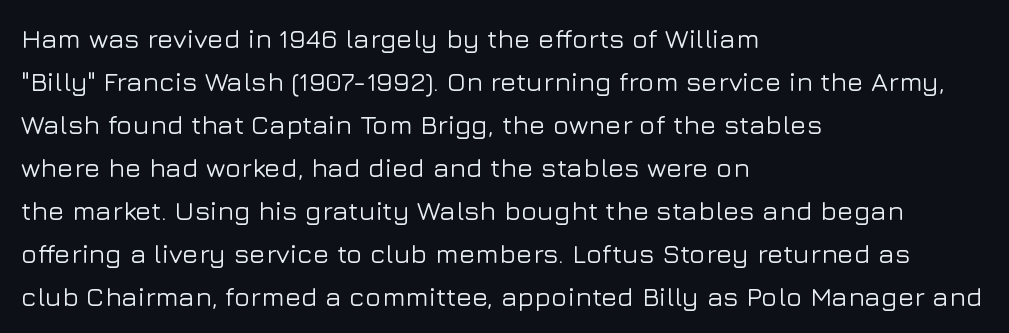
{"italic": "no", "underline": "no", "align": "left", "line_spacing": "normal", "line_spacing_ratio": 1.59, "letter_spacing": "normal", "letter_spacing_em": 0.0, "glyph_px": 27}
